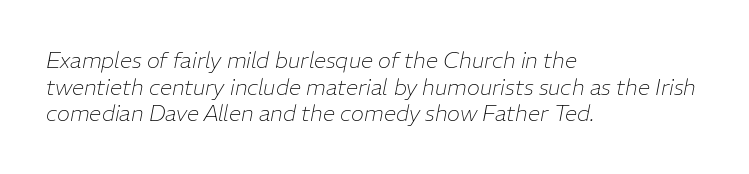
The type is set solid horizontally, with unmodified tracking. No chunkiness to these letters — they're not bold. Words float on clear page, feet unadorned. Italic? Definitely — the glyphs are oblique. Is the block centered? No — it sits flush against the left margin.
